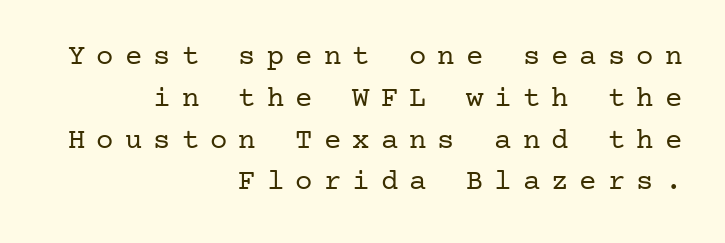
The image shows 29 px regular-weight serif type, upright; set right-aligned, normal line spacing (1.44x), unusually wide letter spacing (+0.38 em), not underlined; low stroke contrast and a medium x-height.
